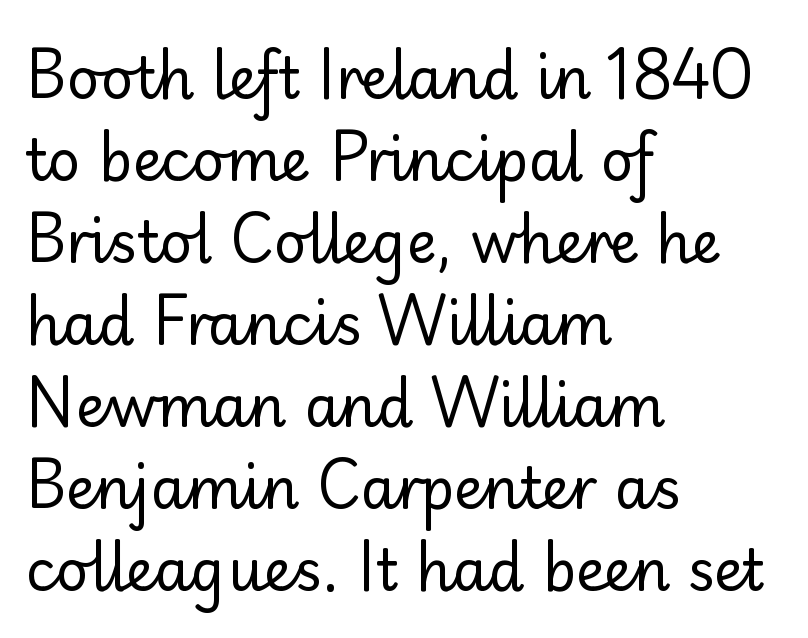
Q: Is the text bold? A: No.
Q: Is the text italic (slanted)? A: No, it is upright.
Q: Is the typeface a serif or a sans-serif typeface? A: Sans-serif.
Q: Is the text underlined? A: No.
Q: How is the paragraph aligned? A: Left-aligned.
Q: Is the spacing between letters normal or unusually wide? A: Normal.
Q: Is the spacing between lines tight, normal or loose? A: Normal.
Q: Width (condensed, normal, or wide)? A: Normal.
Q: Stroke contrast? A: Low.
Q: x-height? A: Small.
Q: Monospaced? A: No.
